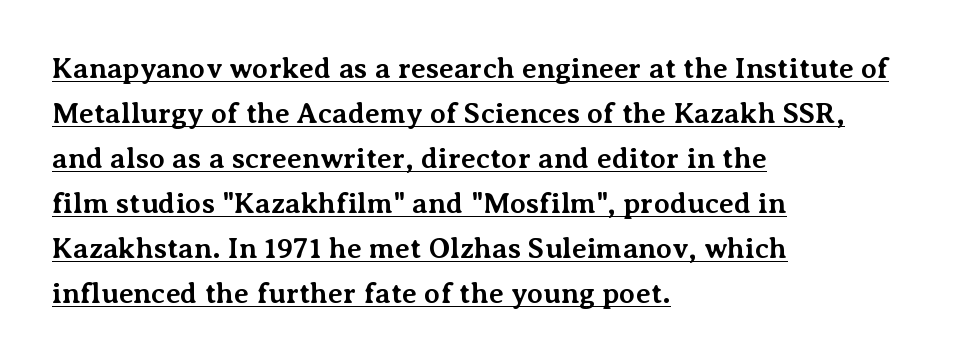
The image shows 29 px bold serif type, upright; set left-aligned, normal line spacing (1.55x), normal letter spacing, underlined; medium stroke contrast and a medium x-height.
